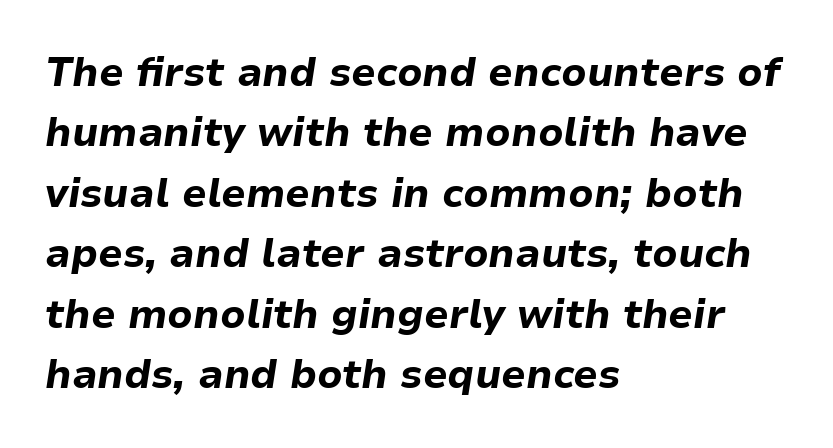
The image shows 40 px bold type, italic (leaning right); set left-aligned, normal line spacing (1.51x), normal letter spacing, not underlined; low stroke contrast and a medium x-height.
